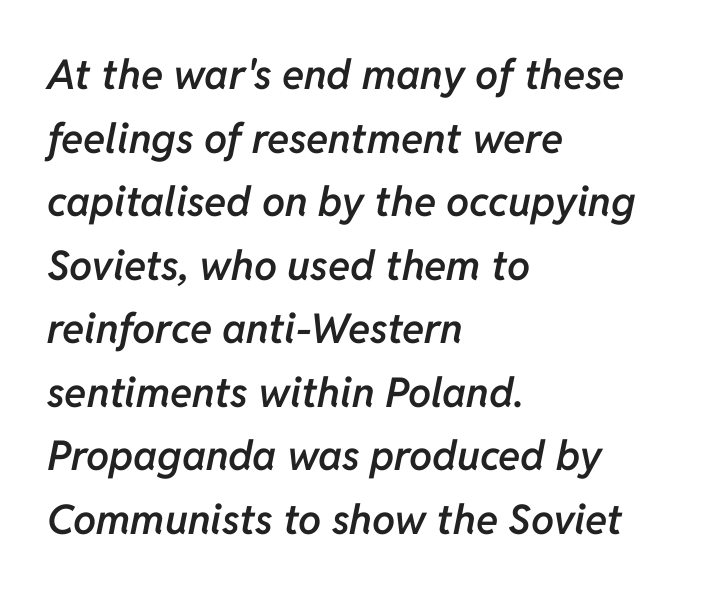
Does the copy run flush right? No — it runs flush left. Students, note that the glyphs here touch the page at normal intervals. This sample has the flowing, uneven cadence of proportional lettering. Rule under the text: the space is simply empty.
